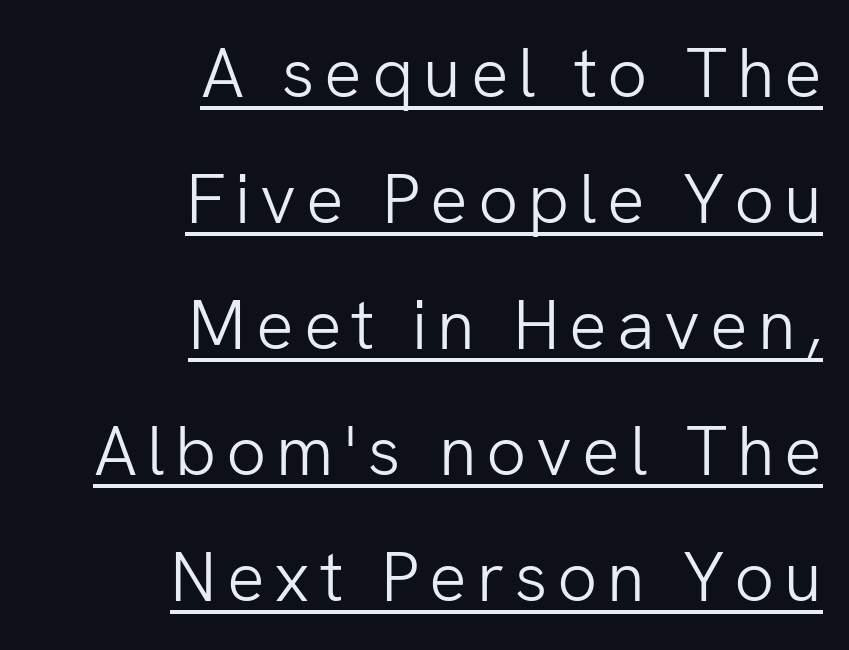
You could not count columns in this text — the font is proportionally spaced. The typesetter has applied underlining to the passage shown. The rendering anchors every line to the right-hand side. The lettering stays uniformly vertical, giving the passage a roman look. Weight class: somewhere from thin through regular. Examine the stroke ends and you'll find no serifs.
